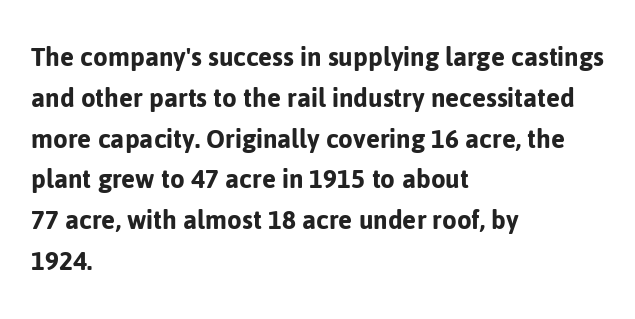
Spacing verdict: proportional, widths tailored to each character. The tracking reads as untouched default to a designer's eye. The vertical gap from one line to the next is medium. Compared with a centered layout, this one pins lines to the left instead. The strip under each line holds only bare page.
